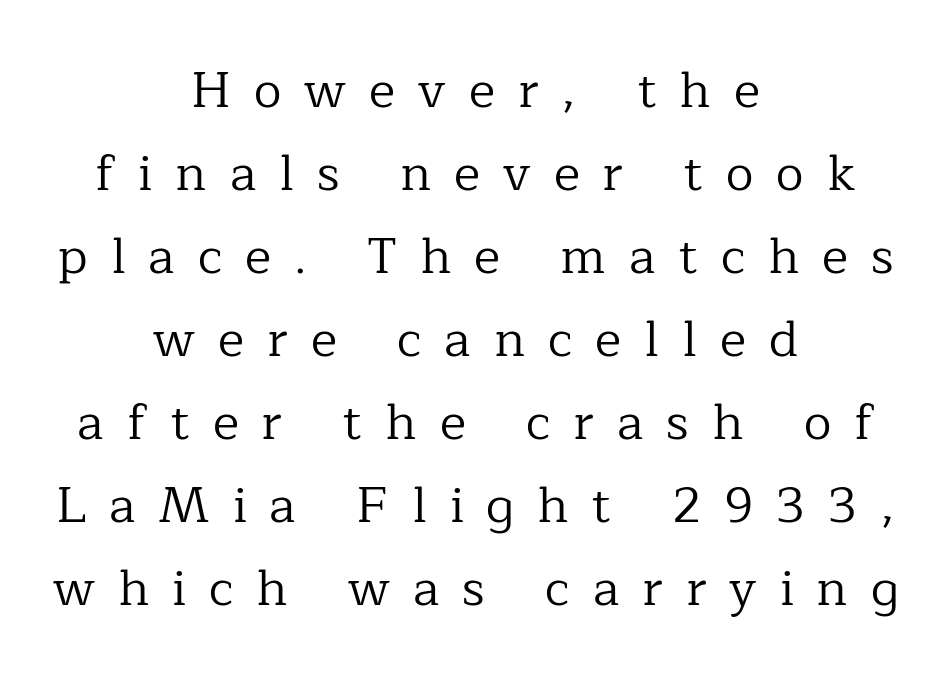
{"serif": "yes", "italic": "no", "bold": "no", "weight": "regular", "width": "normal", "stroke_contrast": "low", "x_height": "medium", "monospaced": "no", "underline": "no", "align": "center", "line_spacing": "normal", "line_spacing_ratio": 1.66, "letter_spacing": "wide", "letter_spacing_em": 0.46, "glyph_px": 50}
